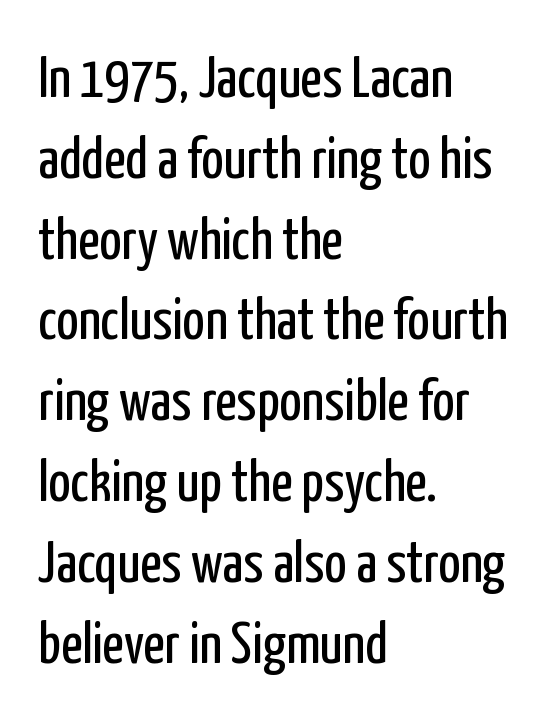
Q: Is the text bold? A: No.
Q: Is the text italic (slanted)? A: No, it is upright.
Q: Is the typeface a serif or a sans-serif typeface? A: Sans-serif.
Q: Is the text underlined? A: No.
Q: How is the paragraph aligned? A: Left-aligned.
Q: Is the spacing between letters normal or unusually wide? A: Normal.
Q: Is the spacing between lines tight, normal or loose? A: Normal.
Q: Width (condensed, normal, or wide)? A: Condensed.
Q: Stroke contrast? A: Low.
Q: x-height? A: Medium.
Q: Monospaced? A: No.
